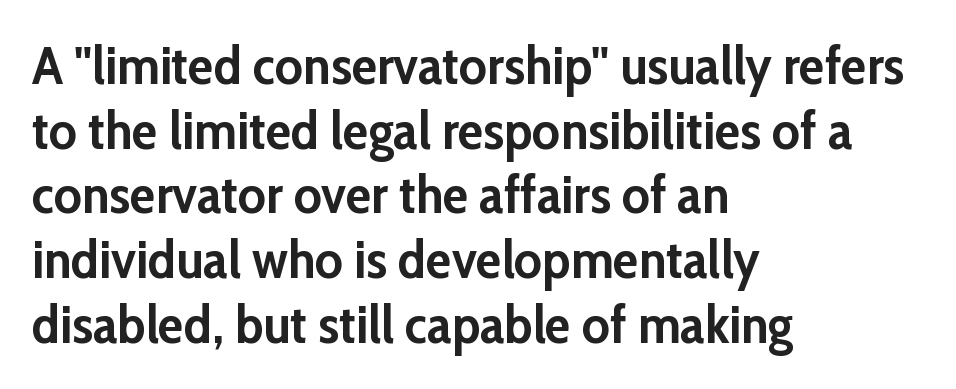
Words float on clear page, feet unadorned. Tall strokes in this sample are plumb rather than angled. Serif or sans? Sans — the stroke terminals are bare. Its strokes are broad and dark, the hallmark of bold type.
